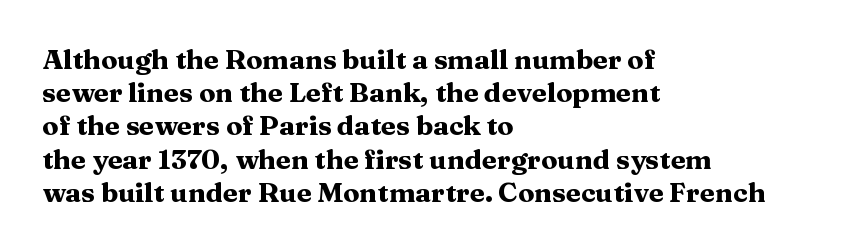
There is no visible air inserted between adjacent glyphs. In terms of weight, the rendering is a true, heavy bold. Visually the block forms a straight wall on the left and a jagged coastline on the right. Lines of text with bare space underneath. If you drew a line through each stem, it would be perfectly vertical.
